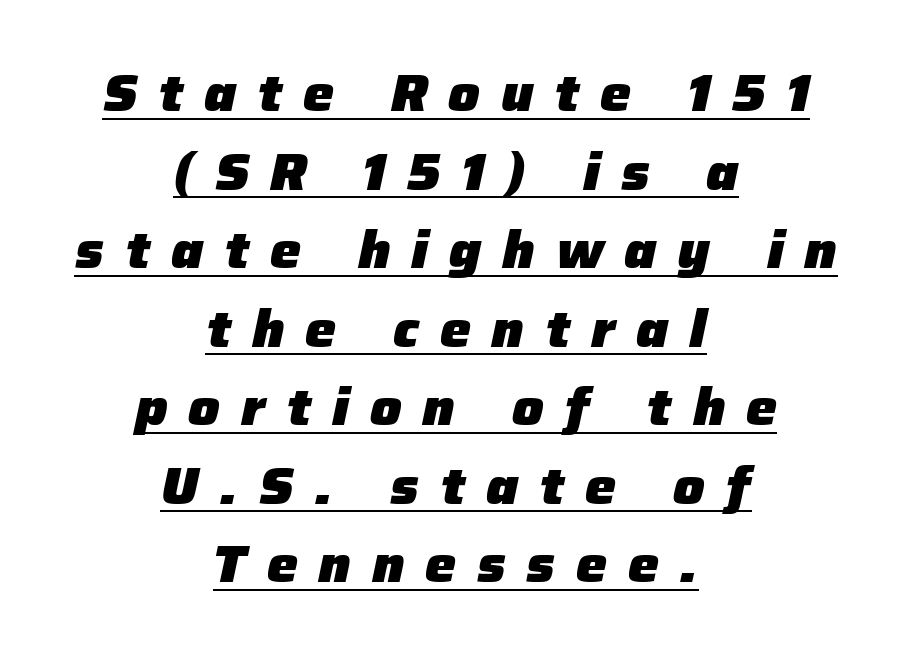
Q: Is the text bold? A: Yes.
Q: Is the text italic (slanted)? A: Yes, it leans right by about 12 degrees.
Q: Is the text underlined? A: Yes.
Q: How is the paragraph aligned? A: Centered.
Q: Is the spacing between letters normal or unusually wide? A: Unusually wide.
Q: Is the spacing between lines tight, normal or loose? A: Normal.
Q: Width (condensed, normal, or wide)? A: Normal.
Q: Stroke contrast? A: Low.
Q: x-height? A: Medium.
Q: Monospaced? A: No.
